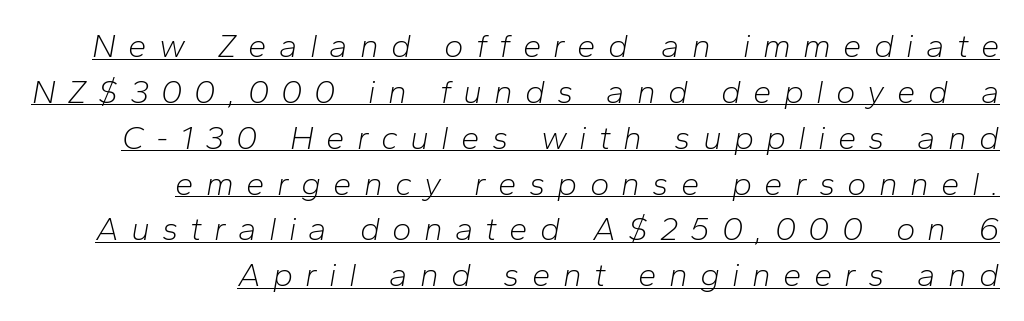
{"italic": "yes", "lean": "right", "slant_degrees": 10, "bold": "no", "weight": "light", "width": "normal", "stroke_contrast": "low", "x_height": "medium", "monospaced": "no", "underline": "yes", "align": "right", "line_spacing": "normal", "line_spacing_ratio": 1.39, "letter_spacing": "wide", "letter_spacing_em": 0.37, "glyph_px": 33}
